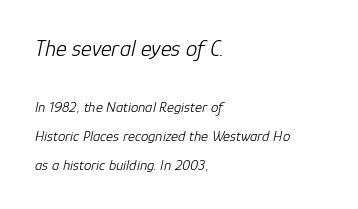
{"italic": "yes", "lean": "right", "slant_degrees": 12, "bold": "no", "underline": "no", "align": "left", "line_spacing": "loose", "line_spacing_ratio": 1.93, "letter_spacing": "normal", "letter_spacing_em": 0.0, "larger_block": "first", "size_ratio": 1.53, "glyph_px": 23}
